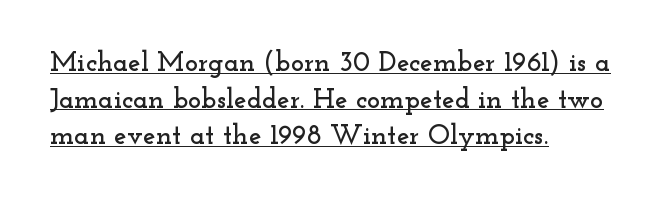
Every character sits straight up, as roman type does. Students, observe: this is what conventionally led text looks like. Varying glyph widths throughout — classic text-font behaviour. In terms of letterform style, serifs are clearly present. If you drew a ruler down the left edge, every line would touch it.
